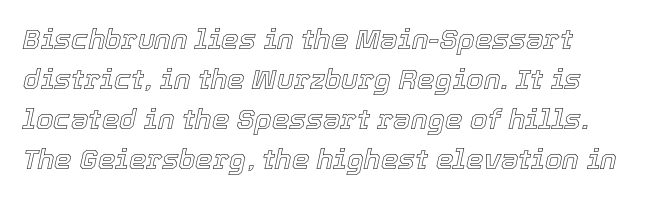
{"italic": "yes", "lean": "right", "slant_degrees": 12, "width": "normal", "x_height": "medium", "monospaced": "no", "underline": "no", "line_spacing": "normal", "line_spacing_ratio": 1.43, "letter_spacing": "normal", "letter_spacing_em": 0.0, "glyph_px": 28}
